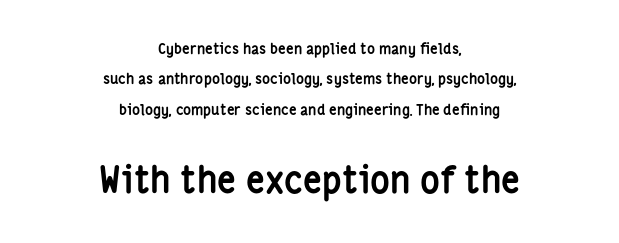
Q: Is the text bold? A: Yes.
Q: Is the text italic (slanted)? A: No, it is upright.
Q: Is the typeface a serif or a sans-serif typeface? A: Sans-serif.
Q: Is the text underlined? A: No.
Q: How is the paragraph aligned? A: Centered.
Q: Is the spacing between letters normal or unusually wide? A: Normal.
Q: Is the spacing between lines tight, normal or loose? A: Loose.
Q: Which block of text is set in a larger size, the first (top) or the second (bottom)? A: The second (bottom) one.
Q: Width (condensed, normal, or wide)? A: Condensed.
Q: Stroke contrast? A: Low.
Q: x-height? A: Medium.
Q: Monospaced? A: No.
